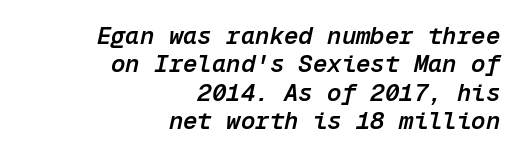
{"italic": "yes", "lean": "right", "slant_degrees": 12, "bold": "semi", "underline": "no", "align": "right", "line_spacing_ratio": 1.18, "letter_spacing": "normal", "letter_spacing_em": 0.0, "glyph_px": 24}
